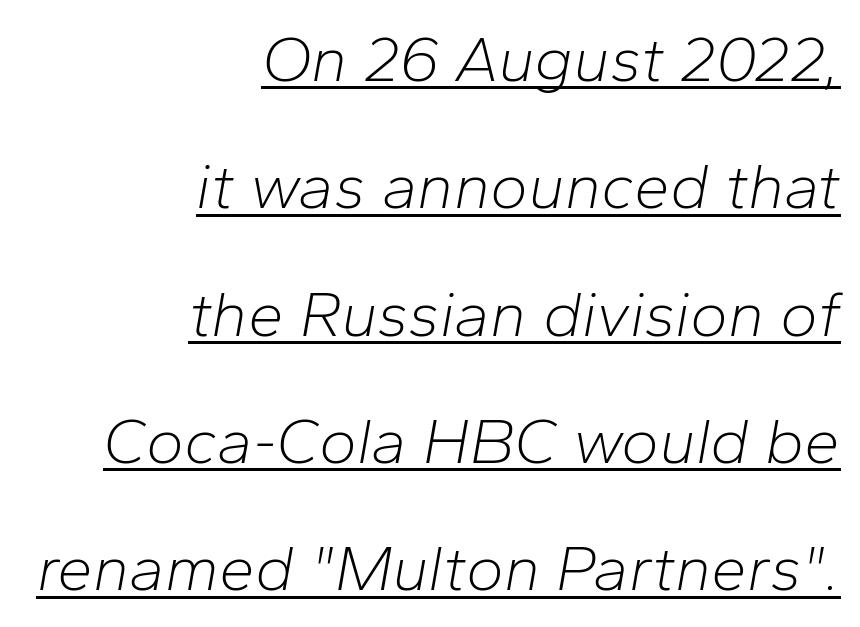
{"italic": "yes", "lean": "right", "slant_degrees": 10, "bold": "no", "weight": "light", "width": "normal", "stroke_contrast": "low", "x_height": "medium", "monospaced": "no", "underline": "yes", "align": "right", "line_spacing": "loose", "line_spacing_ratio": 1.99, "letter_spacing": "normal", "letter_spacing_em": 0.0, "glyph_px": 64}
